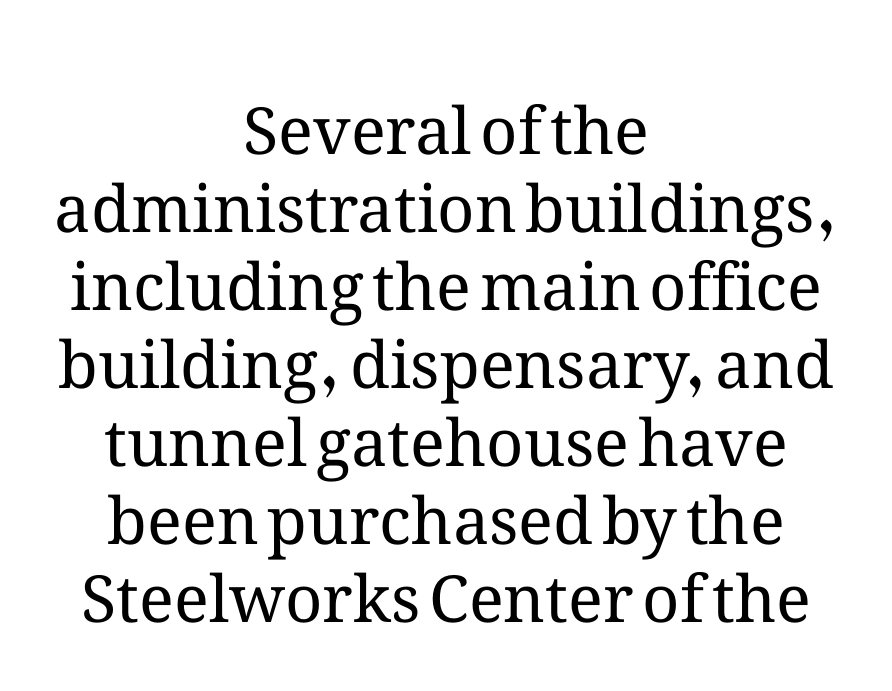
The image shows 65 px regular-weight type, upright; set centered, line spacing 1.2x, normal letter spacing, not underlined; medium stroke contrast and a medium x-height.
